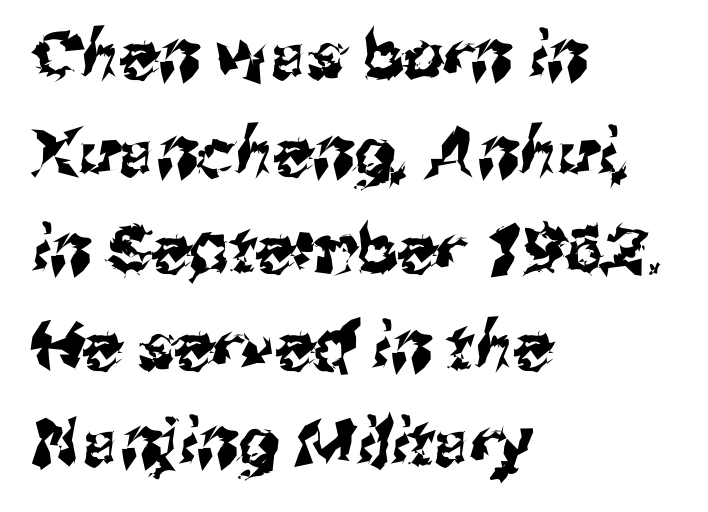
The image shows 65 px sans-serif type; set left-aligned, normal line spacing (1.49x), normal letter spacing, not underlined; medium stroke contrast and a medium x-height.
